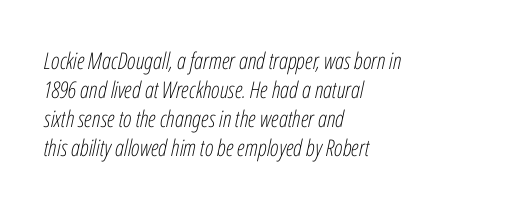
The image shows 23 px text type, italic (leaning right); set left-aligned, normal line spacing (1.26x), normal letter spacing, not underlined.
